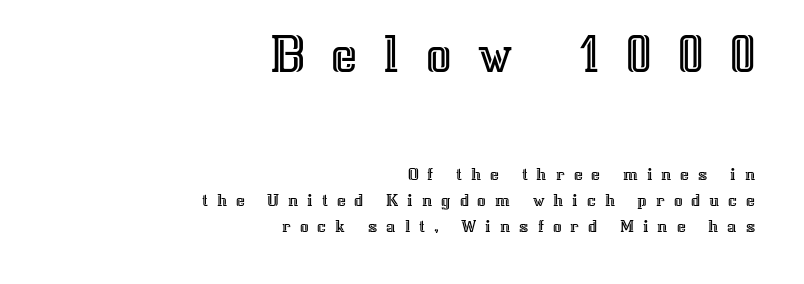
Each line ends at the same right margin while the left side varies. The space directly below the letters is spotless. You could not count columns in this text — the font is proportionally spaced. Leading: standard. The tracking jumps out immediately: characters are airy and widely separated.
